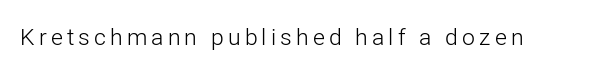
Q: Is the text bold? A: No.
Q: Is the text italic (slanted)? A: No, it is upright.
Q: Is the text underlined? A: No.
